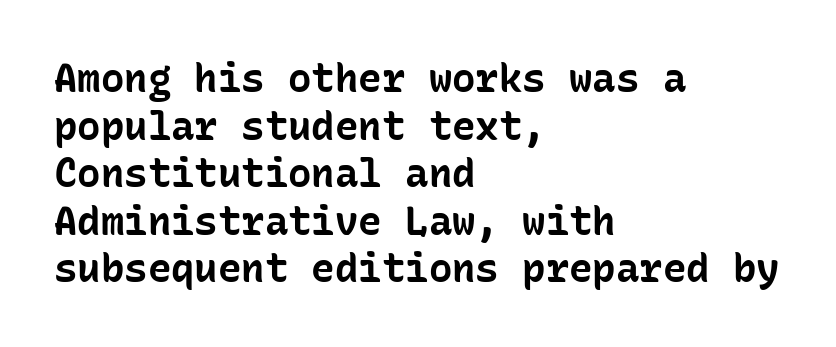
{"serif": "no", "italic": "no", "bold": "yes", "weight": "bold", "width": "normal", "stroke_contrast": "low", "x_height": "medium", "monospaced": "yes", "underline": "no", "align": "left", "line_spacing_ratio": 1.22, "letter_spacing": "normal", "letter_spacing_em": 0.0, "glyph_px": 39}
